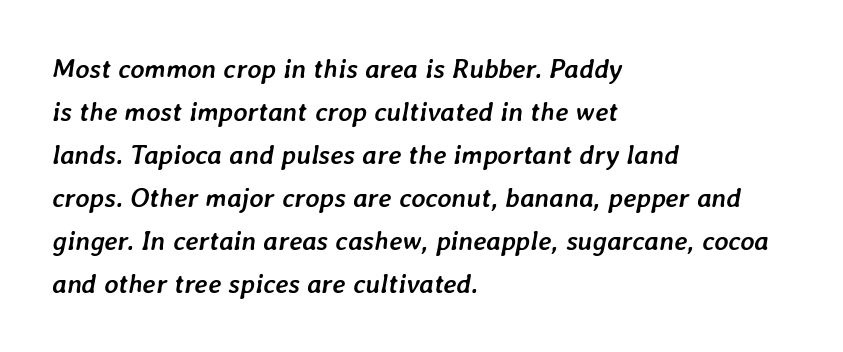
The image shows 27 px bold type, italic (leaning right); set left-aligned, normal line spacing (1.59x), normal letter spacing, not underlined.
